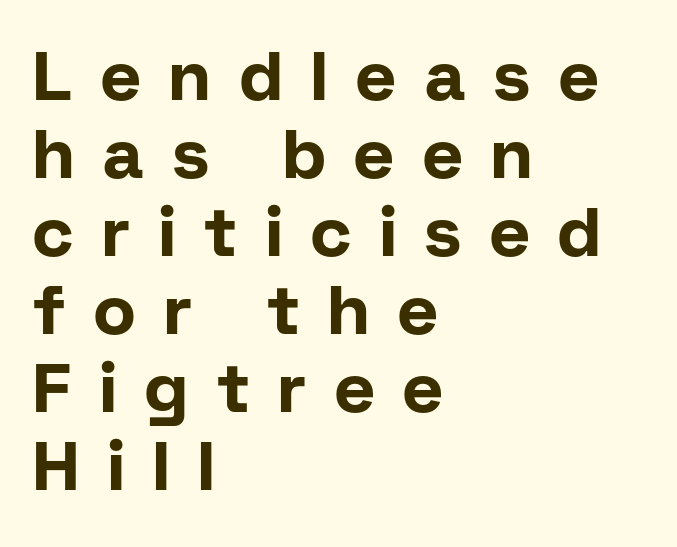
The image shows 69 px bold sans-serif type, upright; set left-aligned, tight line spacing (1.13x), unusually wide letter spacing (+0.42 em), not underlined; low stroke contrast and a medium x-height.
